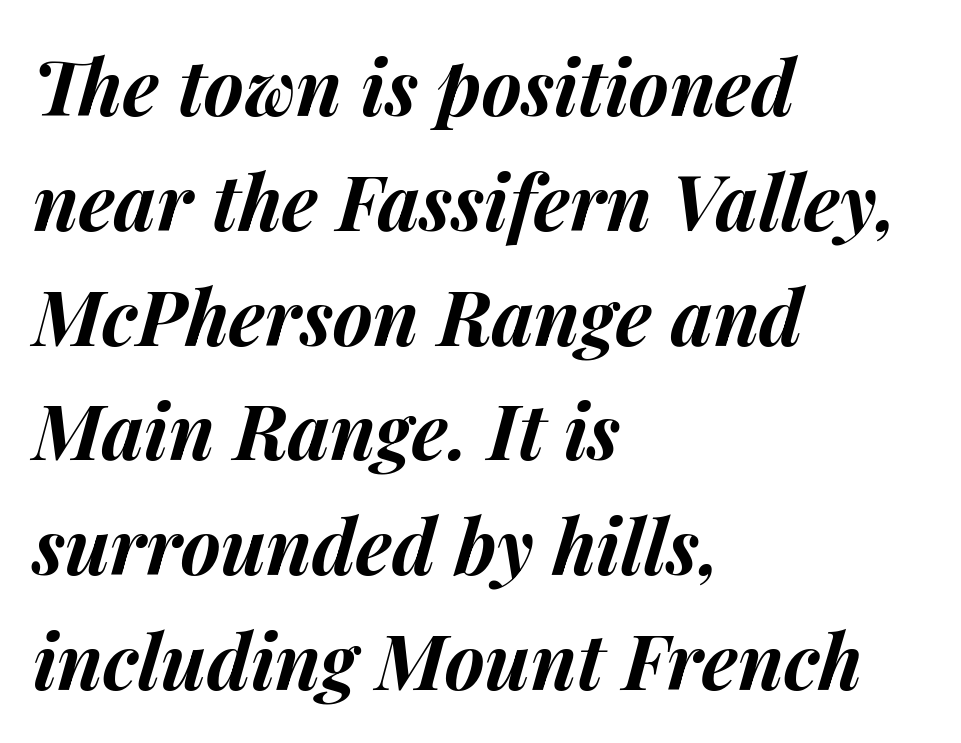
{"italic": "yes", "lean": "right", "slant_degrees": 14, "bold": "yes", "weight": "bold", "width": "normal", "stroke_contrast": "medium", "x_height": "medium", "monospaced": "no", "underline": "no", "align": "left", "line_spacing": "normal", "line_spacing_ratio": 1.51, "letter_spacing": "normal", "letter_spacing_em": 0.0, "glyph_px": 76}
